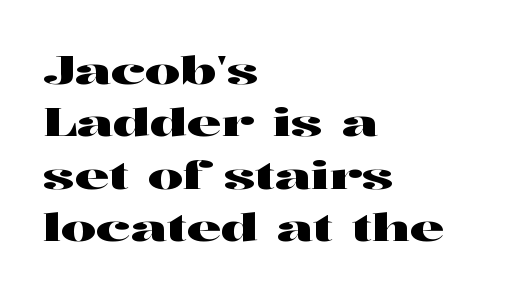
Q: Is the text italic (slanted)? A: No, it is upright.
Q: Is the typeface a serif or a sans-serif typeface? A: Serif.
Q: Is the text underlined? A: No.
Q: How is the paragraph aligned? A: Left-aligned.
Q: Is the spacing between letters normal or unusually wide? A: Normal.
Q: Is the spacing between lines tight, normal or loose? A: Normal.
Q: Width (condensed, normal, or wide)? A: Wide.
Q: Stroke contrast? A: High.
Q: x-height? A: Medium.
Q: Monospaced? A: No.
